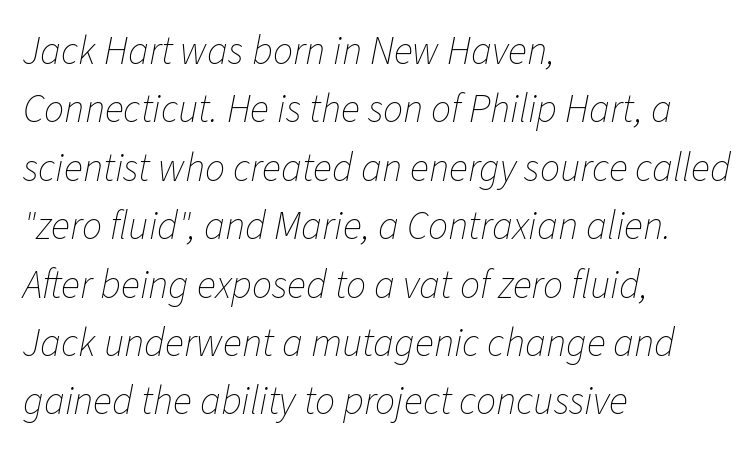
The image shows 40 px thin type, italic (leaning right); set left-aligned, normal line spacing (1.46x), normal letter spacing, not underlined; low stroke contrast and a medium x-height.
